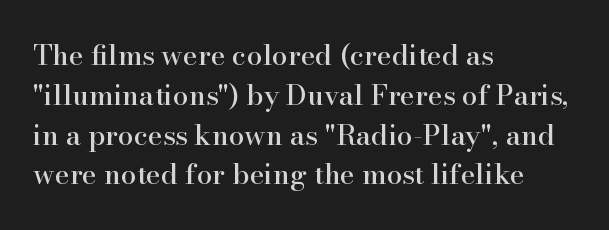
The image shows 28 px serif type, upright; set left-aligned, normal line spacing (1.42x), normal letter spacing, not underlined; high stroke contrast and a small x-height.
